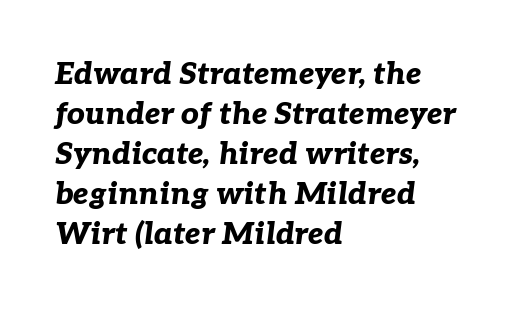
Q: Is the text bold? A: Yes.
Q: Is the text italic (slanted)? A: Yes, it leans right by about 7 degrees.
Q: Is the text underlined? A: No.
Q: How is the paragraph aligned? A: Left-aligned.
Q: Is the spacing between letters normal or unusually wide? A: Normal.
Q: Is the spacing between lines tight, normal or loose? A: Normal.
Q: Width (condensed, normal, or wide)? A: Normal.
Q: Stroke contrast? A: Low.
Q: x-height? A: Medium.
Q: Monospaced? A: No.
